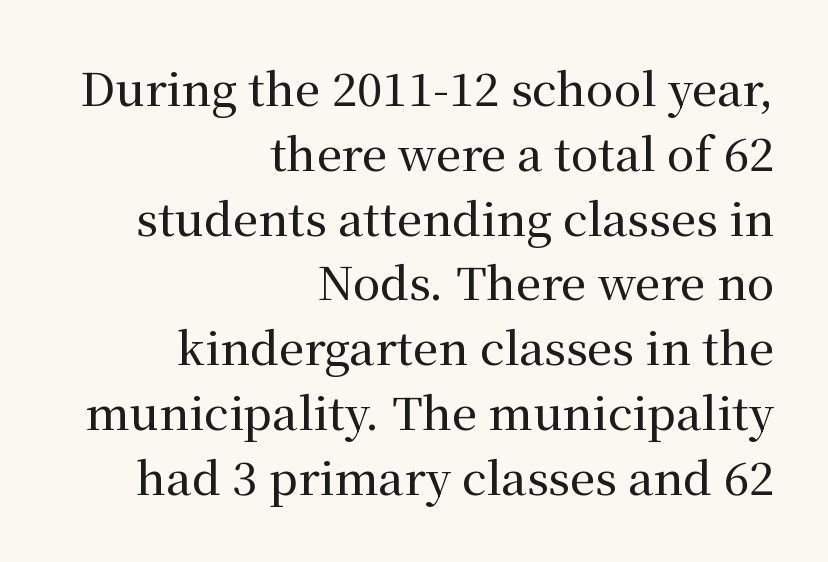
The rag falls on the left side of this text block. You could not count columns in this text — the font is proportionally spaced. The space beneath each line is pristine and unruled. I'd call this a serif setting — the letters wear small feet. Does the leading feel generous? No, just average. These lines keep a tight, regular rhythm from letter to letter.
